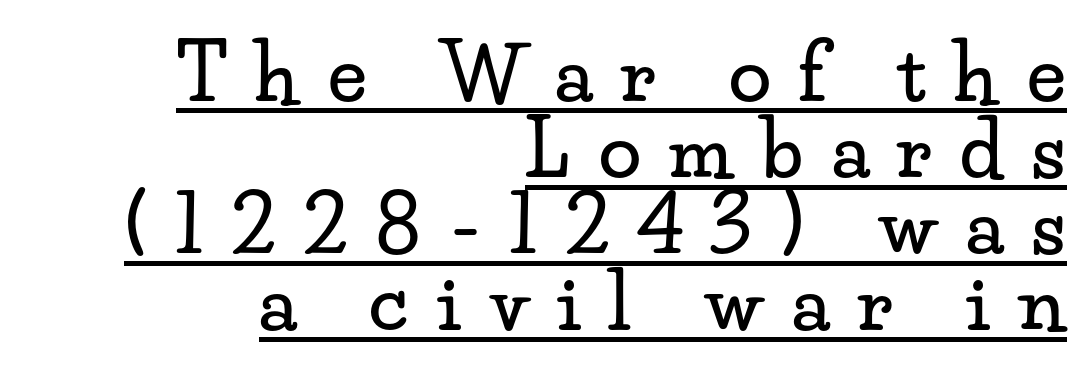
The image shows 77 px wide serif type, upright; set right-aligned, tight line spacing (0.99x), unusually wide letter spacing (+0.37 em), underlined; low stroke contrast and a small x-height.
